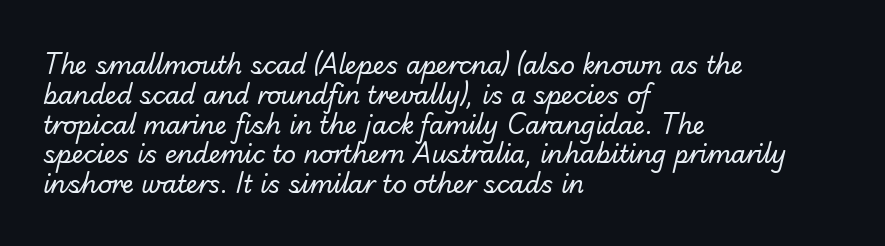
Q: Is the text bold? A: No.
Q: Is the text underlined? A: No.
Q: How is the paragraph aligned? A: Left-aligned.
Q: Is the spacing between letters normal or unusually wide? A: Normal.
